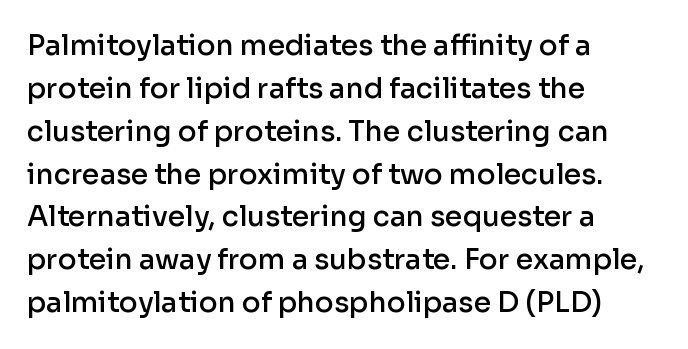
The image shows 28 px semibold sans-serif type, upright; set left-aligned, normal line spacing (1.53x), normal letter spacing, not underlined; low stroke contrast and a medium x-height.
